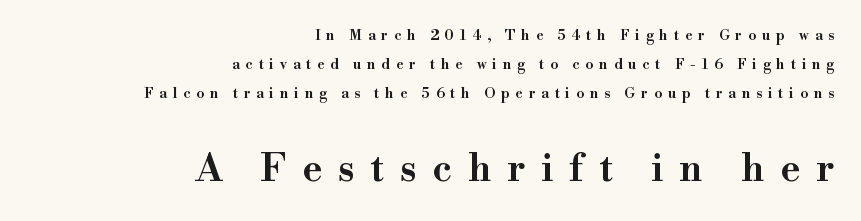
Nobody drew a line under any word here. The lines in this sample share a right terminus and differ only in where they begin. The composition opens small and finishes big. Is the letter spacing exaggerated? Yes — the characters are pushed far apart. This rendering employs a face with finishing strokes, i.e., a serif. The rendering uses a large line-height, opening up the rows.
